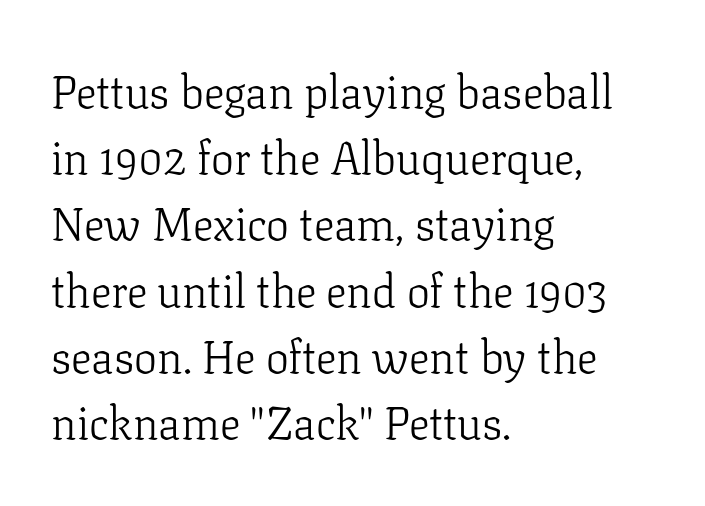
Q: Is the text bold? A: No.
Q: Is the text italic (slanted)? A: No, it is upright.
Q: Is the typeface a serif or a sans-serif typeface? A: Serif.
Q: Is the text underlined? A: No.
Q: How is the paragraph aligned? A: Left-aligned.
Q: Is the spacing between letters normal or unusually wide? A: Normal.
Q: Is the spacing between lines tight, normal or loose? A: Normal.
Q: Width (condensed, normal, or wide)? A: Normal.
Q: Stroke contrast? A: Low.
Q: x-height? A: Medium.
Q: Monospaced? A: No.
